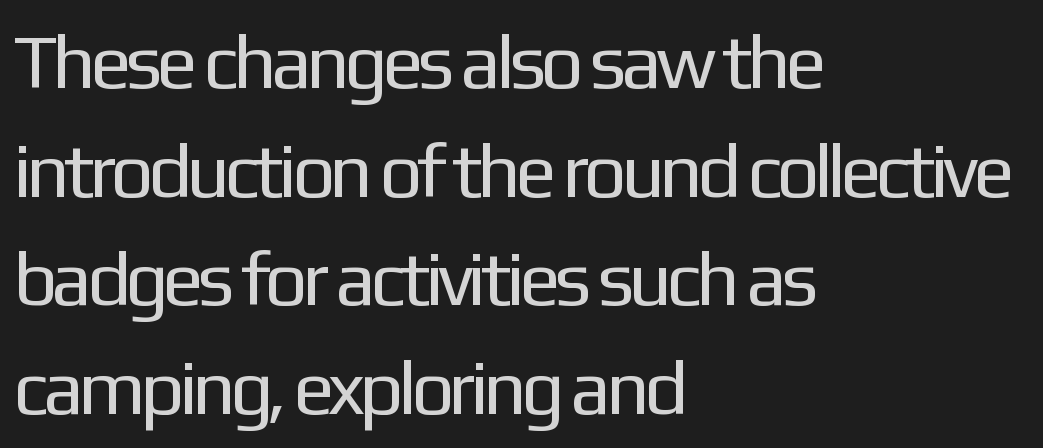
The image shows 76 px regular-weight sans-serif type, upright; set left-aligned, normal line spacing (1.43x), normal letter spacing, not underlined; low stroke contrast and a medium x-height.
